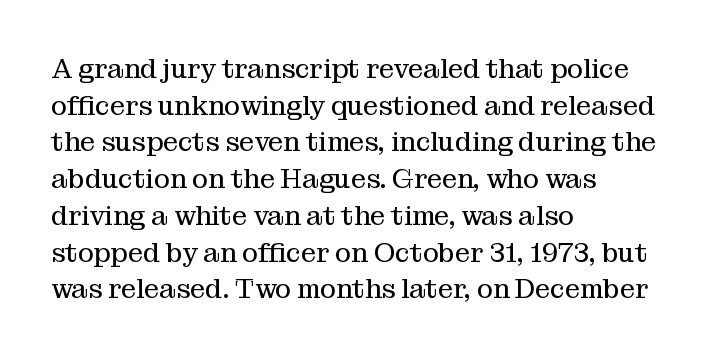
Q: Is the text bold? A: No.
Q: Is the text italic (slanted)? A: No, it is upright.
Q: Is the text underlined? A: No.
Q: How is the paragraph aligned? A: Left-aligned.
Q: Is the spacing between letters normal or unusually wide? A: Normal.
Q: Is the spacing between lines tight, normal or loose? A: Normal.
